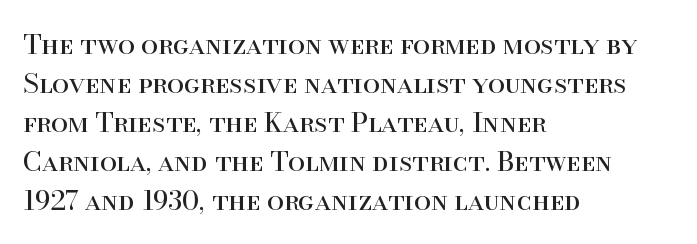
Nothing heavy about these letters — not bold at all. The block of text has a typical density, with ordinary space between rows. Posture: straight, roman, zero tilt. Quick note: underline off. The letterforms sit shoulder to shoulder at normal distance.
